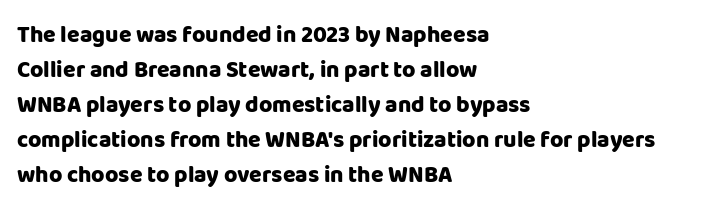
Q: Is the text bold? A: Yes.
Q: Is the text italic (slanted)? A: No, it is upright.
Q: Is the text underlined? A: No.
Q: How is the paragraph aligned? A: Left-aligned.
Q: Is the spacing between letters normal or unusually wide? A: Normal.
Q: Is the spacing between lines tight, normal or loose? A: Normal.
